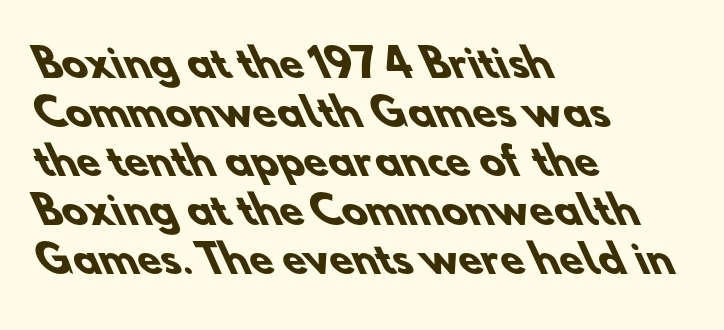
The rendering anchors every line to the left-hand side. The rendering uses natural spacing where letterforms have individual widths. Only glyphs here, with clear space below each row. Rows of type keep a routine distance in the vertical direction.
